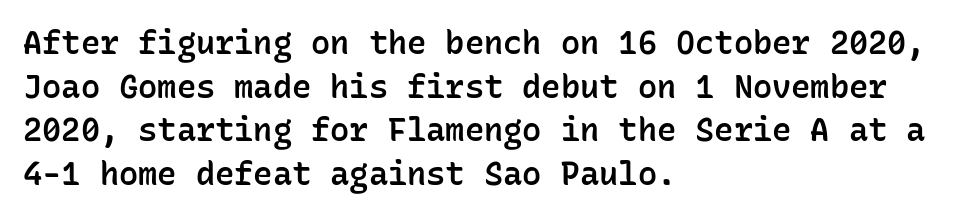
{"serif": "no", "italic": "no", "bold": "semi", "weight": "semibold", "width": "normal", "stroke_contrast": "low", "x_height": "medium", "monospaced": "yes", "underline": "no", "align": "left", "line_spacing": "normal", "line_spacing_ratio": 1.36, "letter_spacing": "normal", "letter_spacing_em": 0.0, "glyph_px": 32}
